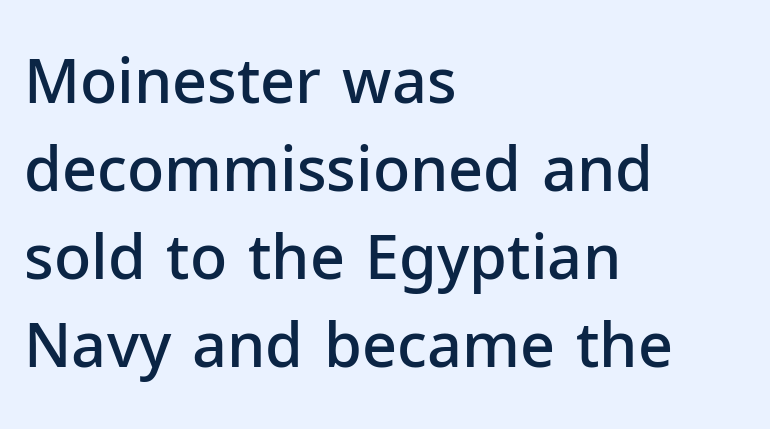
{"serif": "no", "italic": "no", "bold": "semi", "weight": "semibold", "width": "normal", "stroke_contrast": "low", "x_height": "medium", "monospaced": "no", "underline": "no", "align": "left", "line_spacing": "normal", "line_spacing_ratio": 1.44, "letter_spacing": "normal", "letter_spacing_em": 0.0, "glyph_px": 61}
